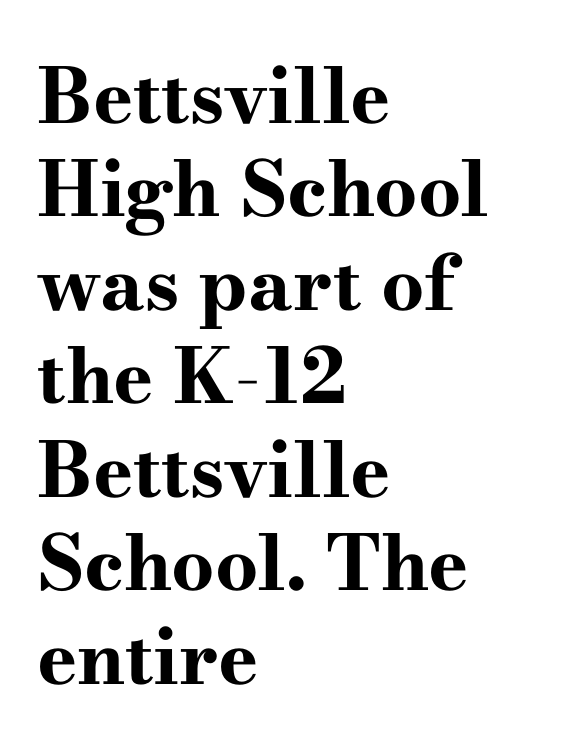
Q: Is the text bold? A: Yes.
Q: Is the text italic (slanted)? A: No, it is upright.
Q: Is the typeface a serif or a sans-serif typeface? A: Serif.
Q: Is the text underlined? A: No.
Q: How is the paragraph aligned? A: Left-aligned.
Q: Is the spacing between letters normal or unusually wide? A: Normal.
Q: Width (condensed, normal, or wide)? A: Wide.
Q: Stroke contrast? A: High.
Q: x-height? A: Small.
Q: Monospaced? A: No.
